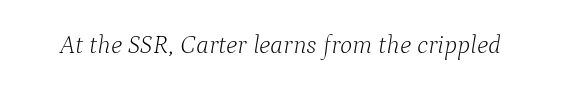
Bare-footed words on every line. Default kerning and tracking; the words read as compact shapes. Heaviness? Minimal to ordinary, like unemphasized prose. It's the slanting kind of type.
